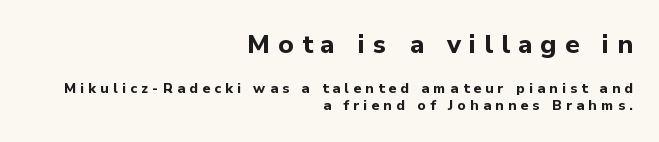
Look at the tracking — it's clearly loosened, letters drifting apart. Is the lower block the larger one? No — the upper block carries the bigger type. A flush-right, rag-left setting is used for this passage. Is there any slant? The stems are plumb.
